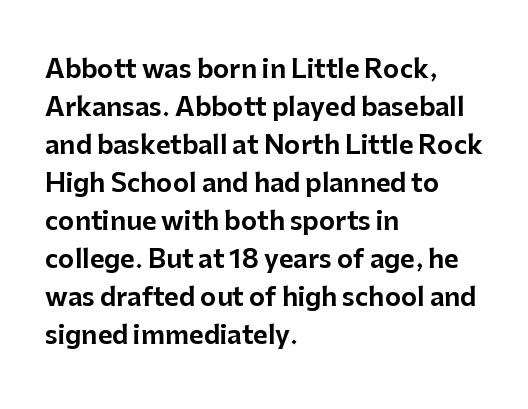
Plain, unruled lines of type. Each word holds together tightly as a unit, with standard inter-letter gaps. Every row of glyphs begins at an identical x-position on the left. Leading matches the norm, producing a regular column.
